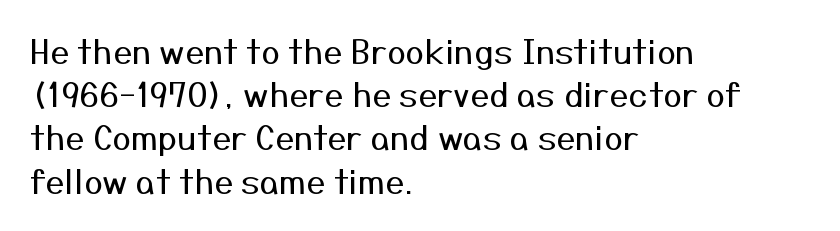
Q: Is the text bold? A: No.
Q: Is the text italic (slanted)? A: No, it is upright.
Q: Is the typeface a serif or a sans-serif typeface? A: Sans-serif.
Q: Is the text underlined? A: No.
Q: How is the paragraph aligned? A: Left-aligned.
Q: Is the spacing between letters normal or unusually wide? A: Normal.
Q: Is the spacing between lines tight, normal or loose? A: Normal.
Q: Width (condensed, normal, or wide)? A: Normal.
Q: Stroke contrast? A: Medium.
Q: x-height? A: Medium.
Q: Monospaced? A: No.
